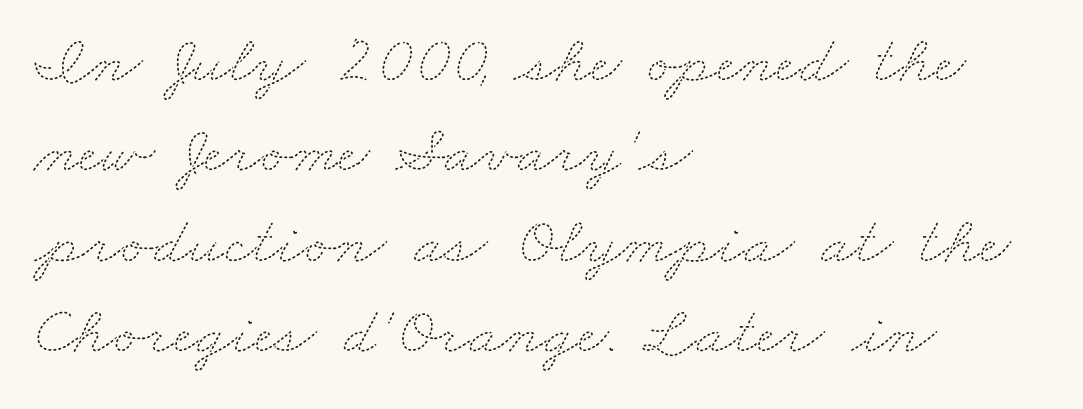
{"bold": "no", "weight": "thin", "width": "wide", "stroke_contrast": "medium", "x_height": "small", "monospaced": "no", "underline": "no", "align": "left", "line_spacing": "normal", "line_spacing_ratio": 1.33, "letter_spacing": "normal", "letter_spacing_em": 0.0, "glyph_px": 68}
